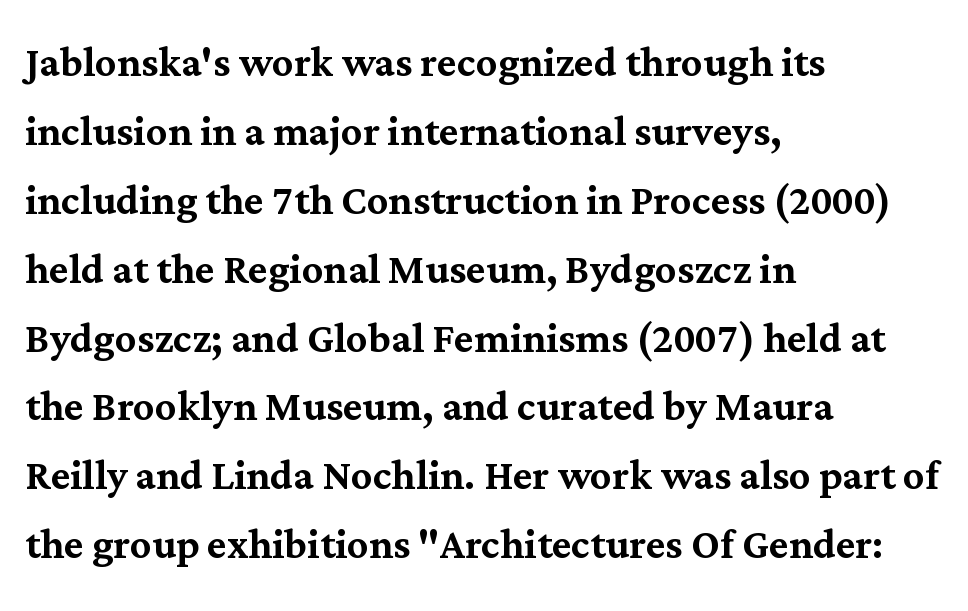
{"serif": "yes", "italic": "no", "width": "normal", "stroke_contrast": "medium", "x_height": "medium", "monospaced": "no", "underline": "no", "align": "left", "line_spacing": "normal", "line_spacing_ratio": 1.3, "letter_spacing": "normal", "letter_spacing_em": 0.0, "glyph_px": 53}
